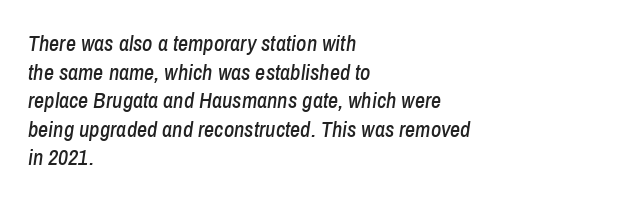
{"italic": "yes", "lean": "right", "slant_degrees": 8, "underline": "no", "align": "left", "line_spacing": "normal", "line_spacing_ratio": 1.3, "letter_spacing": "normal", "letter_spacing_em": 0.0, "glyph_px": 22}
